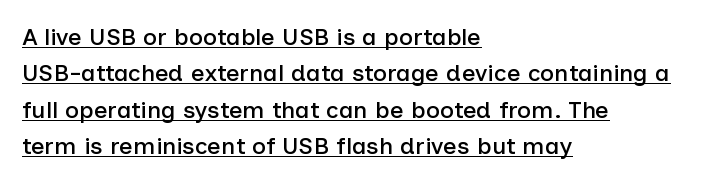
The image shows 24 px text type, upright; set left-aligned, normal line spacing (1.52x), normal letter spacing, underlined.
